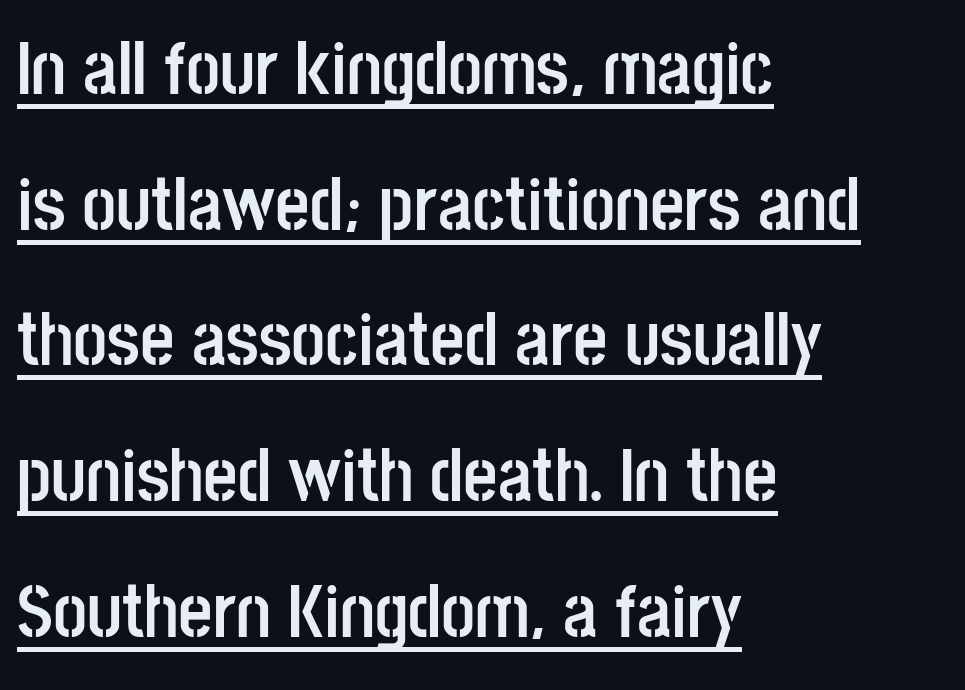
Q: Is the text bold? A: Yes.
Q: Is the text italic (slanted)? A: No, it is upright.
Q: Is the typeface a serif or a sans-serif typeface? A: Sans-serif.
Q: Is the text underlined? A: Yes.
Q: How is the paragraph aligned? A: Left-aligned.
Q: Is the spacing between letters normal or unusually wide? A: Normal.
Q: Width (condensed, normal, or wide)? A: Condensed.
Q: Stroke contrast? A: Low.
Q: x-height? A: Large.
Q: Monospaced? A: No.
